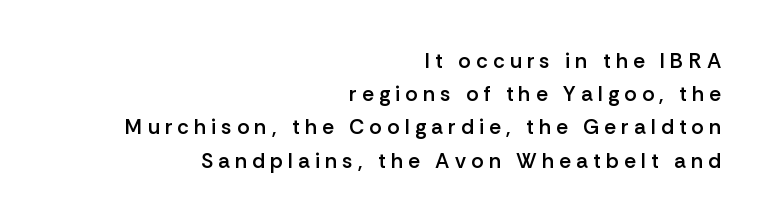
{"italic": "no", "bold": "semi", "underline": "no", "align": "right", "line_spacing": "normal", "line_spacing_ratio": 1.58, "letter_spacing": "wide", "letter_spacing_em": 0.25, "glyph_px": 21}
